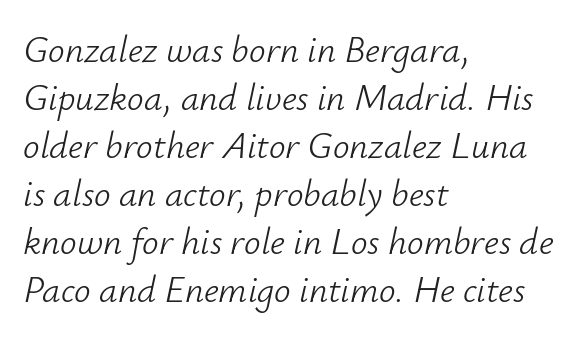
Q: Is the text bold? A: No.
Q: Is the text italic (slanted)? A: Yes, it leans right by about 12 degrees.
Q: Is the text underlined? A: No.
Q: How is the paragraph aligned? A: Left-aligned.
Q: Is the spacing between letters normal or unusually wide? A: Normal.
Q: Is the spacing between lines tight, normal or loose? A: Normal.
Q: Width (condensed, normal, or wide)? A: Normal.
Q: Stroke contrast? A: Low.
Q: x-height? A: Small.
Q: Monospaced? A: No.
